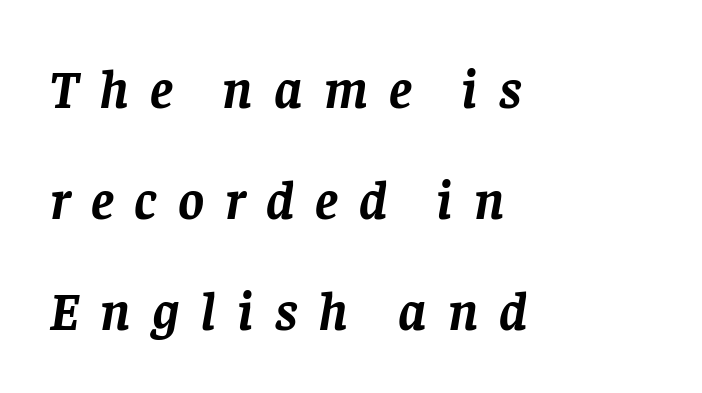
{"serif": "yes", "italic": "yes", "lean": "right", "slant_degrees": 8, "bold": "yes", "weight": "semibold", "width": "normal", "stroke_contrast": "low", "x_height": "large", "monospaced": "no", "underline": "no", "align": "left", "line_spacing": "loose", "line_spacing_ratio": 2.02, "letter_spacing": "wide", "letter_spacing_em": 0.38, "glyph_px": 55}
